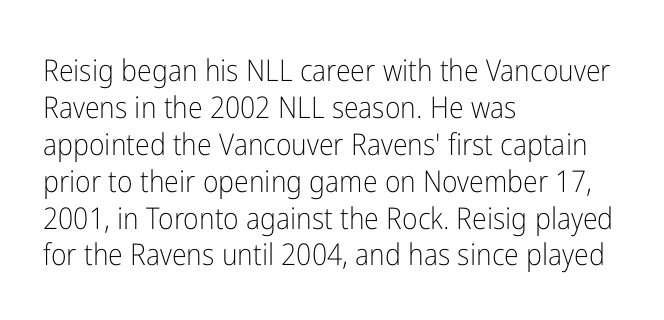
Q: Is the text bold? A: No.
Q: Is the text italic (slanted)? A: No, it is upright.
Q: Is the typeface a serif or a sans-serif typeface? A: Sans-serif.
Q: Is the text underlined? A: No.
Q: How is the paragraph aligned? A: Left-aligned.
Q: Is the spacing between letters normal or unusually wide? A: Normal.
Q: Width (condensed, normal, or wide)? A: Condensed.
Q: Stroke contrast? A: Low.
Q: x-height? A: Medium.
Q: Monospaced? A: No.
